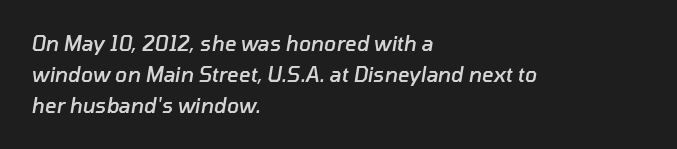
The image shows 20 px text type, italic (leaning right); set left-aligned, normal line spacing (1.56x), normal letter spacing, not underlined.
